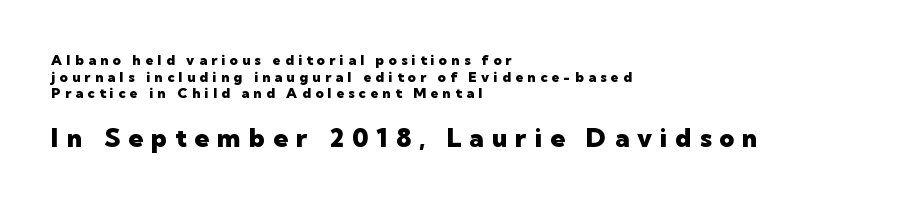
Tall strokes in this sample are plumb rather than angled. In CSS terms this would be text-align: left. The strip under each line holds only bare page. The later block is typeset at a bigger size than the earlier block.
